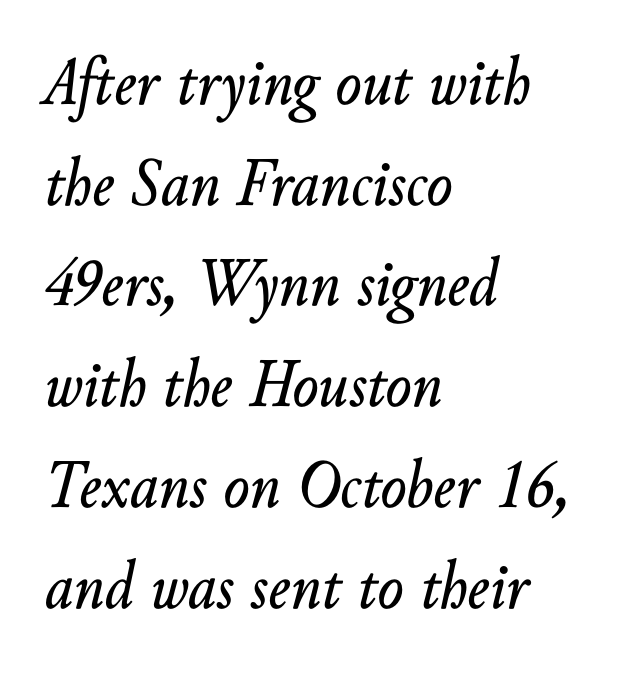
{"italic": "yes", "lean": "right", "slant_degrees": 10, "width": "normal", "stroke_contrast": "low", "x_height": "small", "monospaced": "no", "underline": "no", "align": "left", "line_spacing": "normal", "line_spacing_ratio": 1.46, "letter_spacing": "normal", "letter_spacing_em": 0.0, "glyph_px": 69}
